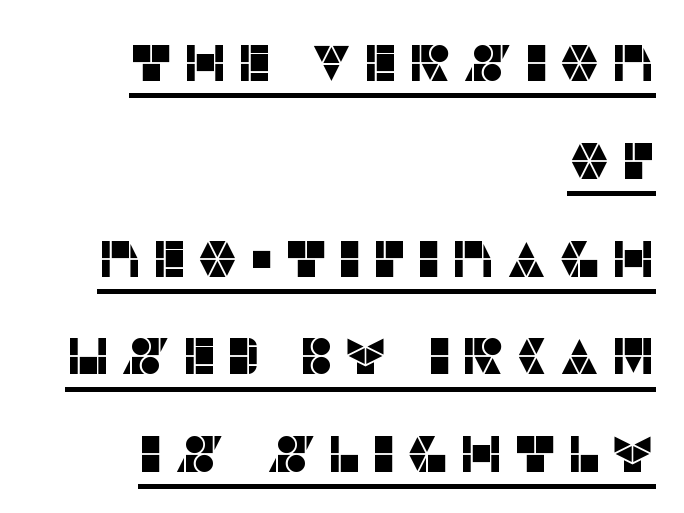
Line ends are locked; line starts wander. Decoration check: the copy is underlined. Unlike italic type, these characters show no tilt at all. Do the characters align in a grid? No, the font is proportional. The face used here is a sans, in the tradition of grotesques and geometrics.
